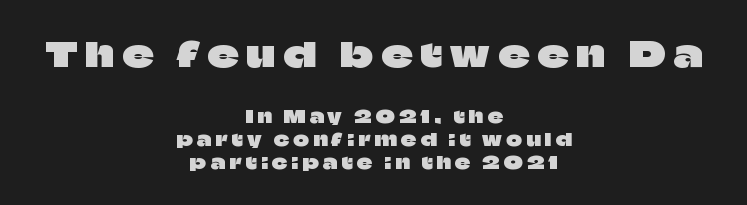
{"serif": "no", "italic": "no", "width": "normal", "stroke_contrast": "low", "x_height": "large", "monospaced": "no", "underline": "no", "align": "center", "line_spacing": "normal", "line_spacing_ratio": 1.37, "letter_spacing": "wide", "letter_spacing_em": 0.25, "larger_block": "first", "size_ratio": 2.0, "glyph_px": 34}
